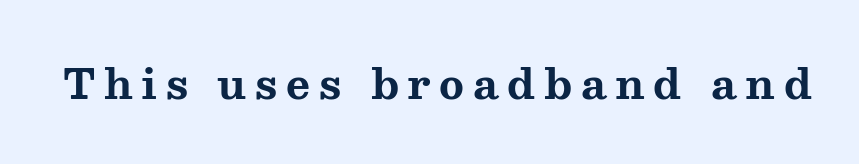
The image shows 41 px bold, wide serif type, upright; set unusually wide letter spacing (+0.21 em), not underlined; medium stroke contrast and a medium x-height.
